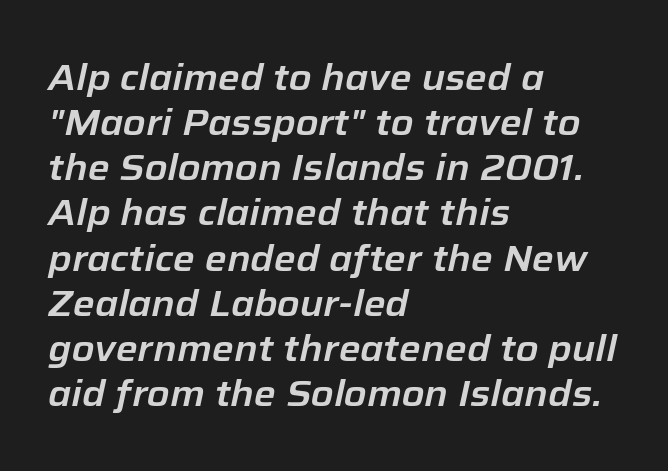
The lettering tilts uniformly, giving the passage an italic look. Tracking here is standard; glyphs follow each other at the usual distance. Lines of text with bare space underneath. The rendering anchors every line to the left-hand side. Spacing verdict: proportional, widths tailored to each character.
